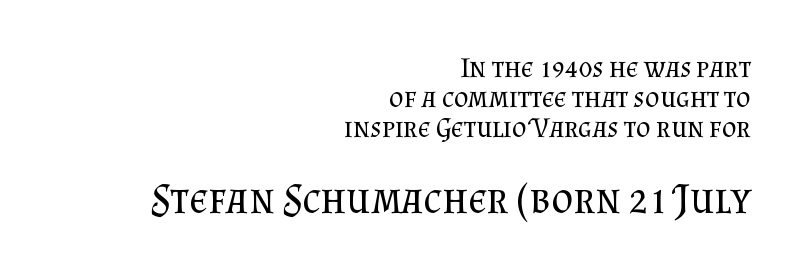
Q: Is the text bold? A: No.
Q: Is the text italic (slanted)? A: No, it is upright.
Q: Is the typeface a serif or a sans-serif typeface? A: Serif.
Q: Is the text underlined? A: No.
Q: How is the paragraph aligned? A: Right-aligned.
Q: Is the spacing between letters normal or unusually wide? A: Normal.
Q: Is the spacing between lines tight, normal or loose? A: Tight.
Q: Which block of text is set in a larger size, the first (top) or the second (bottom)? A: The second (bottom) one.
Q: Width (condensed, normal, or wide)? A: Normal.
Q: Stroke contrast? A: Medium.
Q: x-height? A: Small.
Q: Monospaced? A: No.
